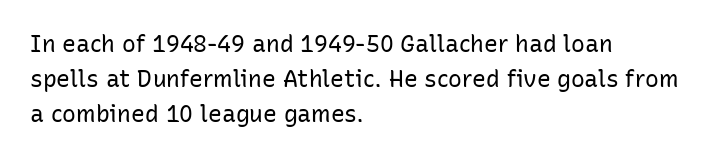
Q: Is the text bold? A: No.
Q: Is the text italic (slanted)? A: No, it is upright.
Q: Is the text underlined? A: No.
Q: How is the paragraph aligned? A: Left-aligned.
Q: Is the spacing between letters normal or unusually wide? A: Normal.
Q: Is the spacing between lines tight, normal or loose? A: Normal.
